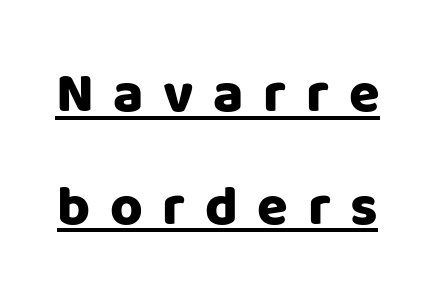
The image shows 56 px heavy sans-serif type, upright; set loose line spacing (2.01x), unusually wide letter spacing (+0.35 em), underlined; low stroke contrast and a large x-height.
